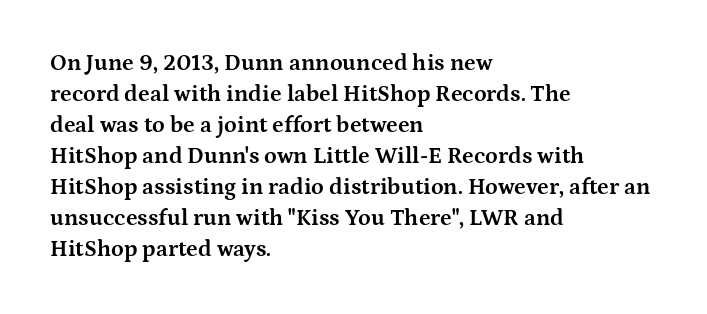
The image shows 23 px bold type, upright; set left-aligned, normal line spacing (1.35x), normal letter spacing, not underlined.
